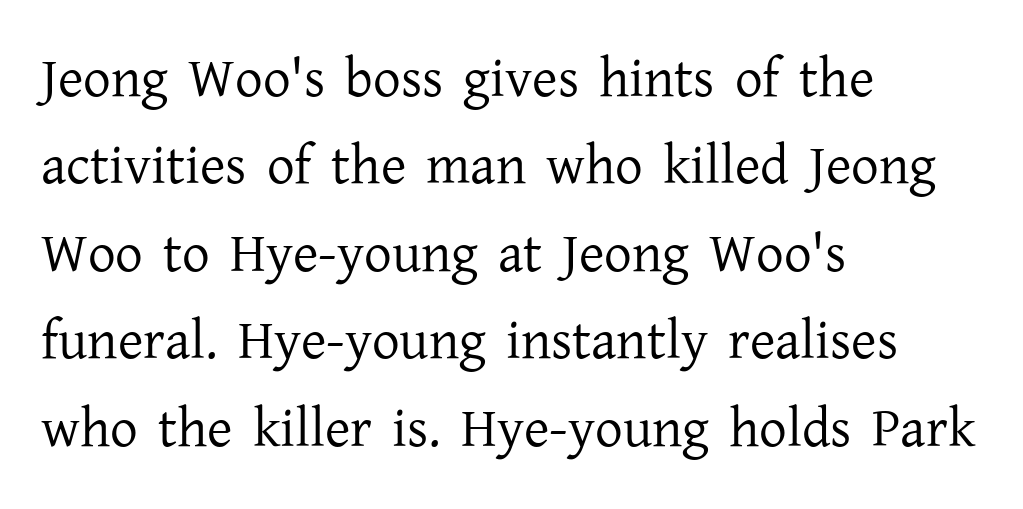
{"serif": "yes", "italic": "no", "bold": "no", "weight": "regular", "width": "normal", "stroke_contrast": "low", "x_height": "medium", "monospaced": "no", "underline": "no", "align": "left", "line_spacing": "normal", "line_spacing_ratio": 1.59, "letter_spacing": "normal", "letter_spacing_em": 0.0, "glyph_px": 55}
